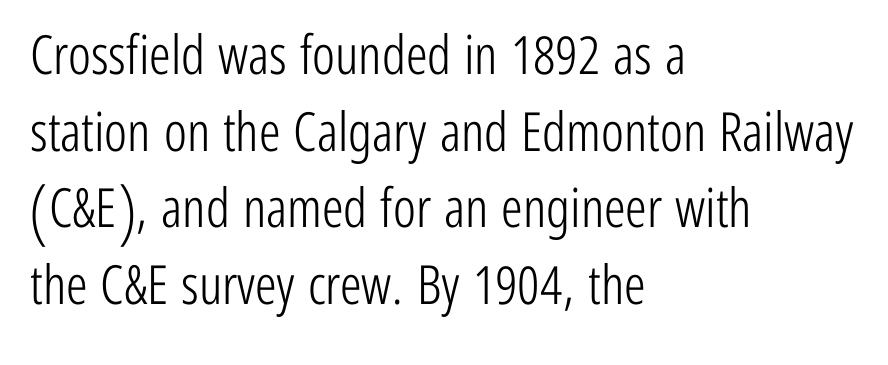
{"serif": "no", "italic": "no", "bold": "no", "weight": "light", "width": "condensed", "stroke_contrast": "low", "x_height": "medium", "monospaced": "no", "underline": "no", "align": "left", "line_spacing": "normal", "line_spacing_ratio": 1.42, "letter_spacing": "normal", "letter_spacing_em": 0.0, "glyph_px": 54}
